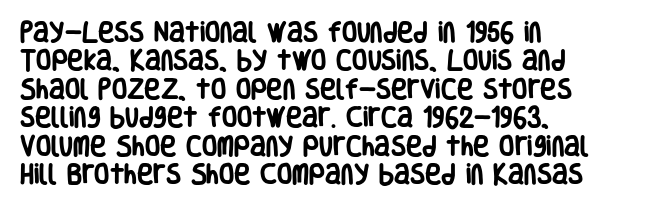
This is the regular roman posture of the typeface. The lines in this sample share a left origin and differ only in where they stop. Standard letterfit; no display-style spreading of the glyphs. Heavy-handed strokes throughout: this text is bold. The space directly below the letters is spotless.
